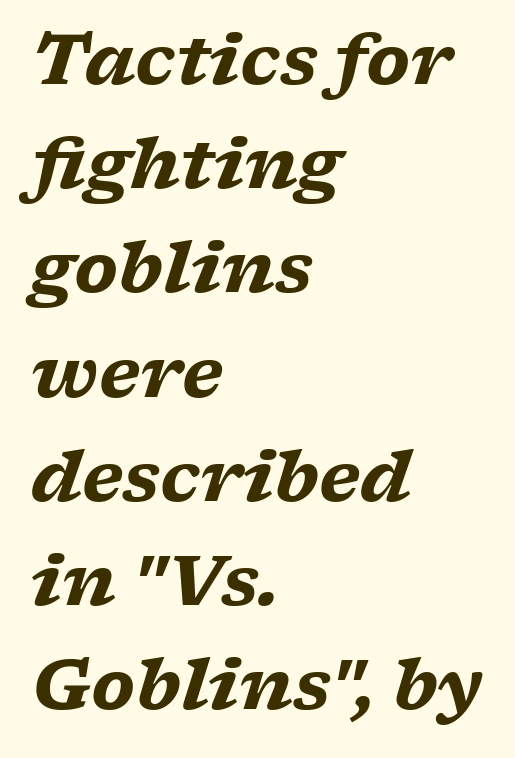
{"serif": "yes", "italic": "yes", "lean": "right", "slant_degrees": 17, "bold": "yes", "weight": "heavy", "width": "wide", "stroke_contrast": "low", "x_height": "medium", "monospaced": "no", "underline": "no", "align": "left", "line_spacing": "normal", "line_spacing_ratio": 1.51, "letter_spacing": "normal", "letter_spacing_em": 0.0, "glyph_px": 69}
